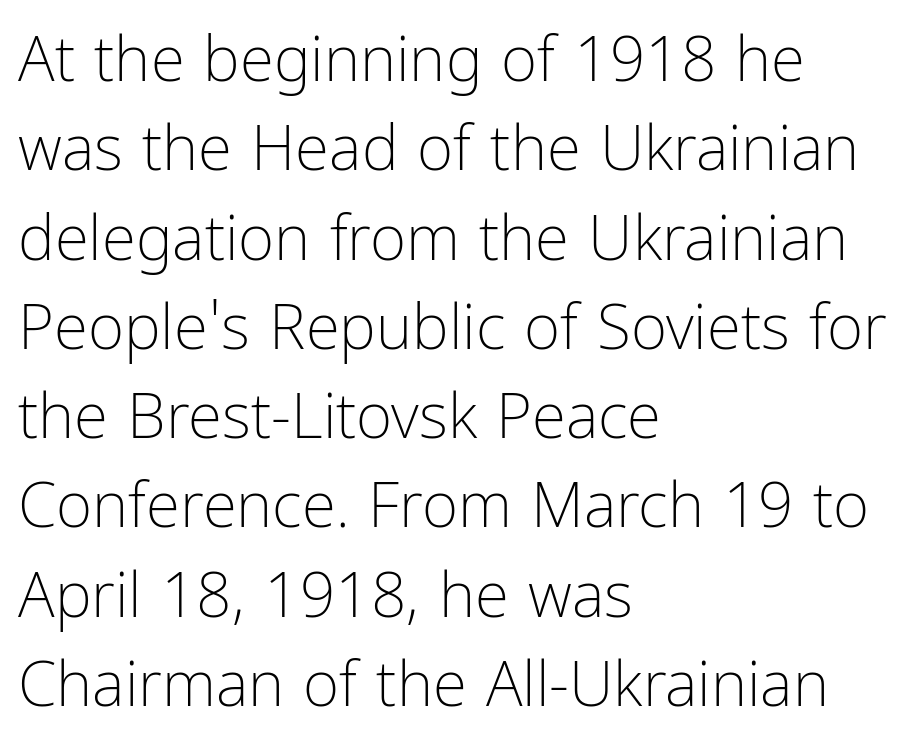
Q: Is the text bold? A: No.
Q: Is the text italic (slanted)? A: No, it is upright.
Q: Is the typeface a serif or a sans-serif typeface? A: Sans-serif.
Q: Is the text underlined? A: No.
Q: How is the paragraph aligned? A: Left-aligned.
Q: Is the spacing between letters normal or unusually wide? A: Normal.
Q: Is the spacing between lines tight, normal or loose? A: Normal.
Q: Width (condensed, normal, or wide)? A: Condensed.
Q: Stroke contrast? A: Low.
Q: x-height? A: Medium.
Q: Monospaced? A: No.
